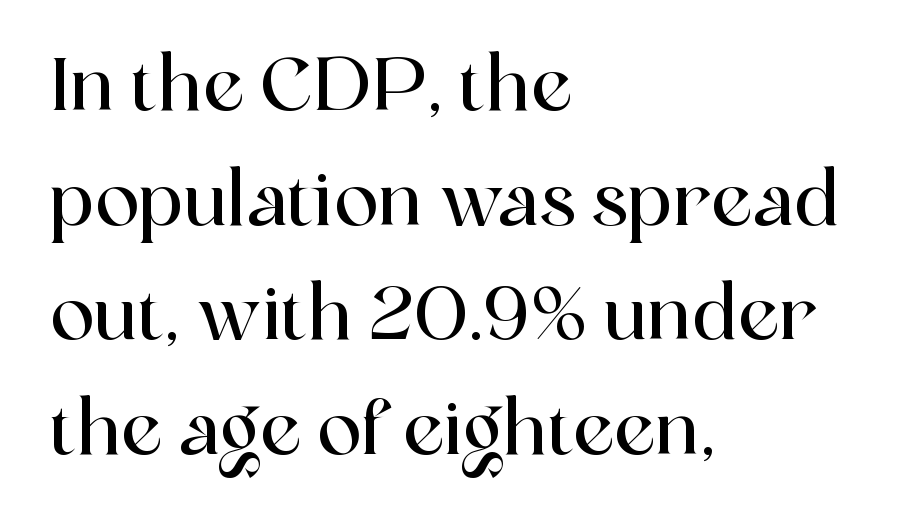
{"serif": "yes", "italic": "no", "width": "normal", "x_height": "medium", "monospaced": "no", "underline": "no", "align": "left", "line_spacing": "normal", "line_spacing_ratio": 1.55, "letter_spacing": "normal", "letter_spacing_em": 0.0, "glyph_px": 74}
